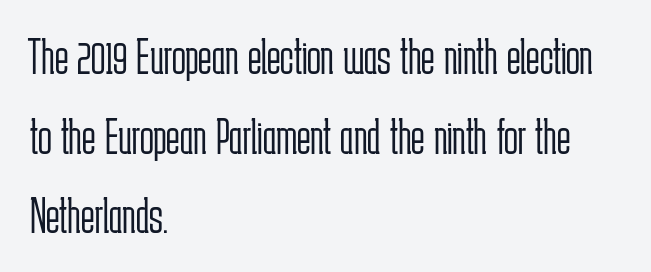
Do the characters align in a grid? No, the font is proportional. The type family on display is of the sans-serif kind. Posture: upright roman. Plain, unruled lines of type. Layout note: lines flush left.
